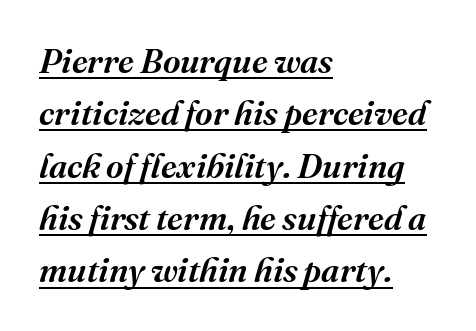
What kind of face is this? One with serifs. These lines are rendered in a variable-pitch font. A typesetter would mark this as italic. The passage is arranged the way most books set body copy — flush left. Line spacing here is normal.
